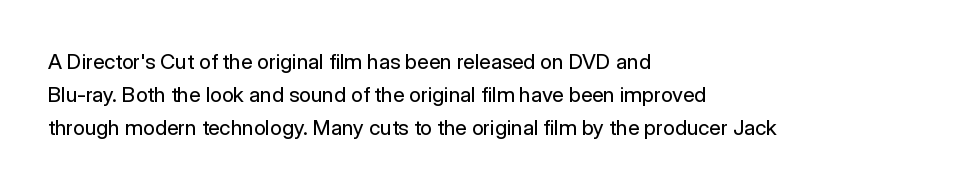
Upright lettering throughout. The rows are spaced the way most documents space them. These lines stack with their left ends in a neat column. The space beneath each line is pristine and unruled. This sample uses plain, unmodified letter spacing. Stem width sits at or under what a default text font uses.
